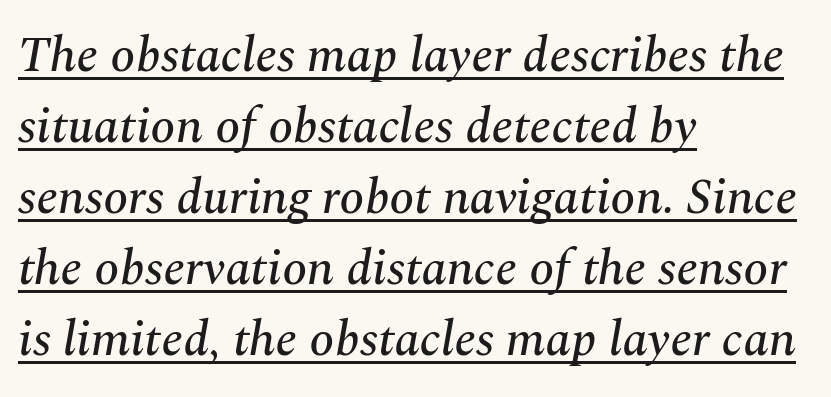
{"serif": "yes", "italic": "yes", "lean": "right", "slant_degrees": 10, "width": "normal", "stroke_contrast": "medium", "x_height": "medium", "monospaced": "no", "underline": "yes", "align": "left", "line_spacing": "normal", "line_spacing_ratio": 1.42, "letter_spacing": "normal", "letter_spacing_em": 0.0, "glyph_px": 50}
